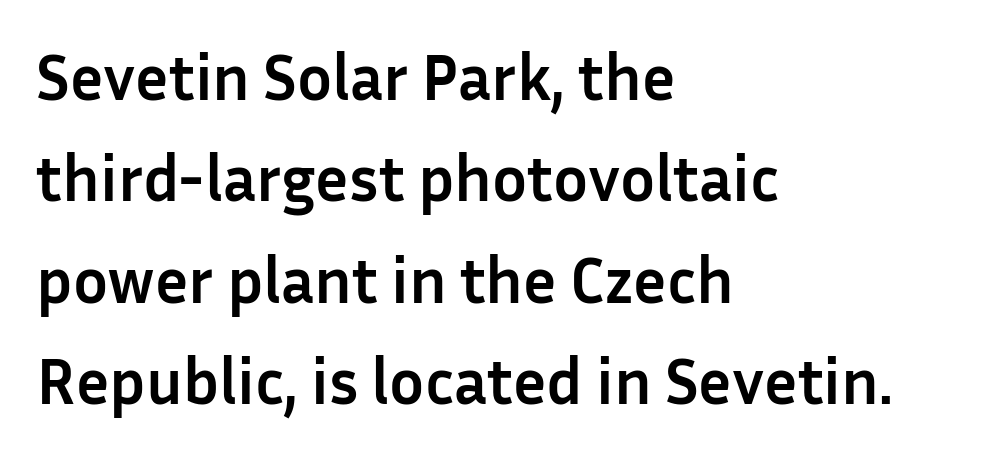
Q: Is the text bold? A: Yes.
Q: Is the text italic (slanted)? A: No, it is upright.
Q: Is the typeface a serif or a sans-serif typeface? A: Sans-serif.
Q: Is the text underlined? A: No.
Q: How is the paragraph aligned? A: Left-aligned.
Q: Is the spacing between letters normal or unusually wide? A: Normal.
Q: Is the spacing between lines tight, normal or loose? A: Normal.
Q: Width (condensed, normal, or wide)? A: Normal.
Q: Stroke contrast? A: Low.
Q: x-height? A: Medium.
Q: Monospaced? A: No.
